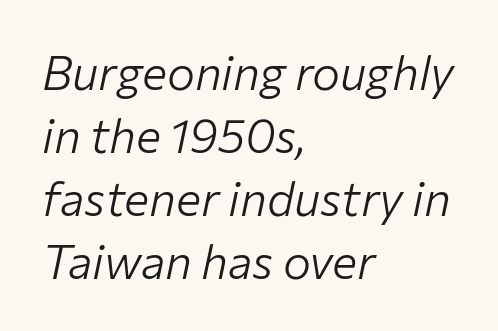
{"italic": "yes", "lean": "right", "slant_degrees": 12, "bold": "no", "weight": "light", "width": "normal", "stroke_contrast": "low", "x_height": "medium", "monospaced": "no", "underline": "no", "align": "left", "line_spacing": "normal", "line_spacing_ratio": 1.34, "letter_spacing": "normal", "letter_spacing_em": 0.0, "glyph_px": 47}
